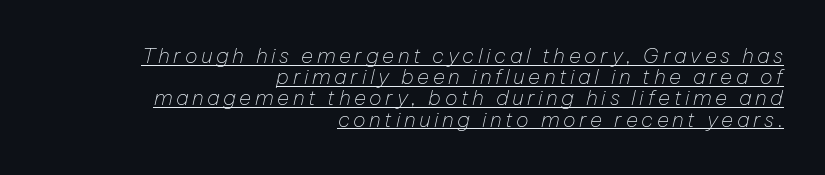
{"italic": "yes", "lean": "right", "slant_degrees": 12, "bold": "no", "underline": "yes", "align": "right", "line_spacing": "tight", "line_spacing_ratio": 1.01, "glyph_px": 21}
